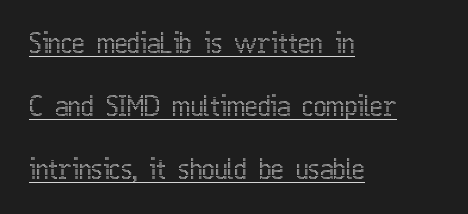
Q: Is the text italic (slanted)? A: No, it is upright.
Q: Is the text underlined? A: Yes.
Q: How is the paragraph aligned? A: Left-aligned.
Q: Is the spacing between letters normal or unusually wide? A: Normal.
Q: Is the spacing between lines tight, normal or loose? A: Loose.
